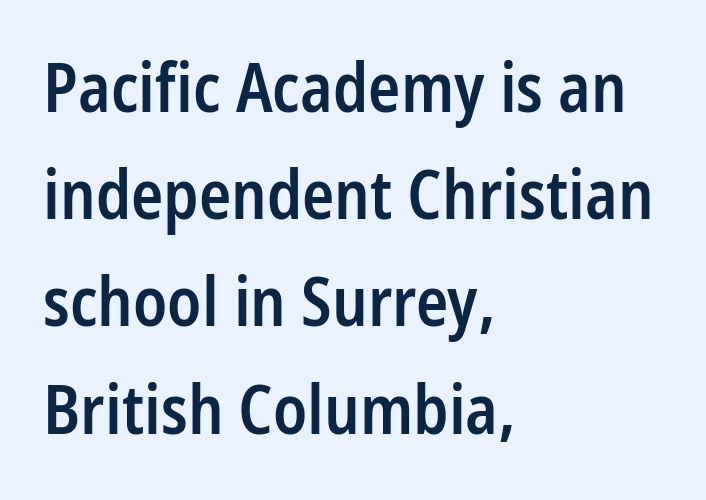
The image shows 67 px semibold, condensed sans-serif type, upright; set left-aligned, normal line spacing (1.6x), normal letter spacing, not underlined; low stroke contrast and a medium x-height.
